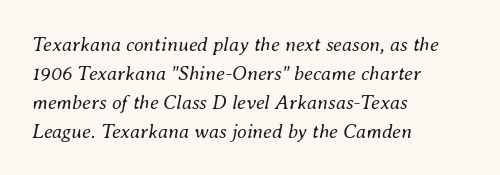
The image shows 20 px text type, italic (leaning right); set left-aligned, normal line spacing (1.45x), normal letter spacing, not underlined.
